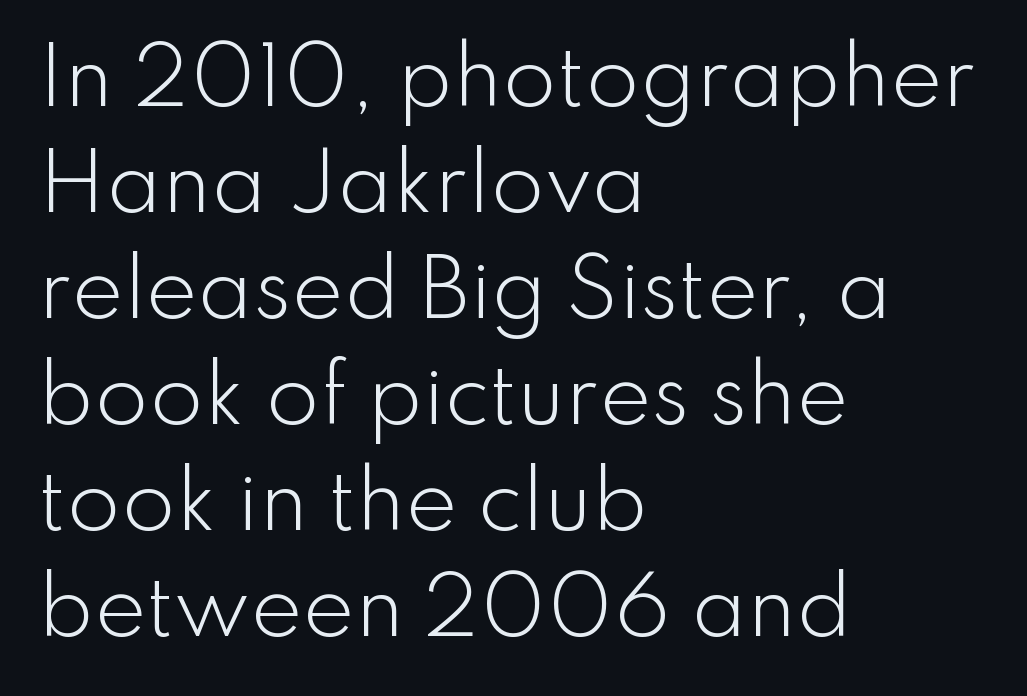
Vertical strokes here are truly vertical. In CSS terms this would be text-align: left. Nobody touched the tracking dial on this one. Heft: none added — not bold. Varying glyph widths throughout — classic text-font behaviour.
